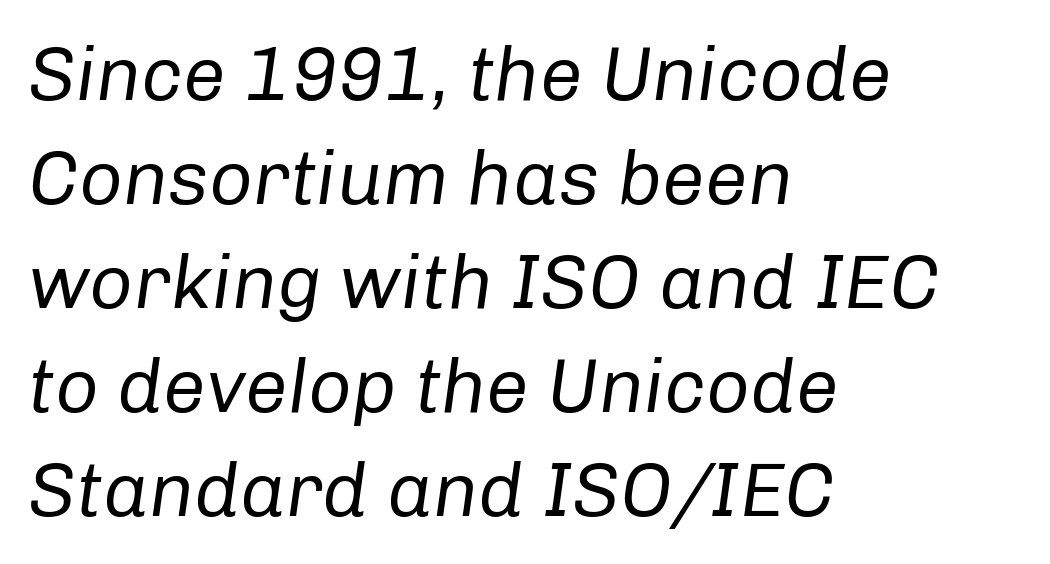
The ragged edge is on the right, which tells us the setting is flush left. Varying glyph widths throughout — classic text-font behaviour. The vertical gap from one line to the next is medium. The passage shown has conventional tracking throughout.
